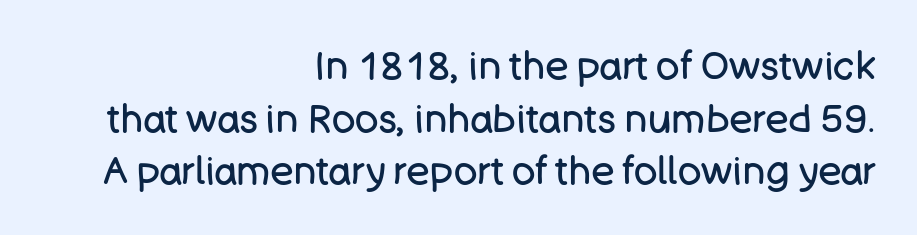
Style check: upright. If you measured baseline to baseline, you'd find a middling distance. The rendering keeps characters at their native spacing. Check under the words: just untouched page.
